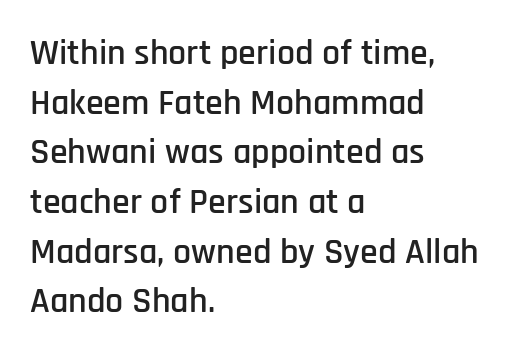
The paragraph shown leans on its left margin. Unlike a traditional serif, this face leaves its strokes unadorned. Just letters on the line, the space beneath them empty. Proportional: the letters do not fall into vertical columns. No extra tracking has been applied to these lines. Every stem runs plumb, perpendicular to the baseline.
